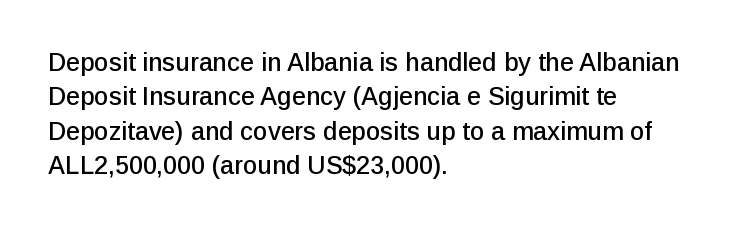
Q: Is the text italic (slanted)? A: No, it is upright.
Q: Is the text underlined? A: No.
Q: How is the paragraph aligned? A: Left-aligned.
Q: Is the spacing between letters normal or unusually wide? A: Normal.
Q: Is the spacing between lines tight, normal or loose? A: Normal.
